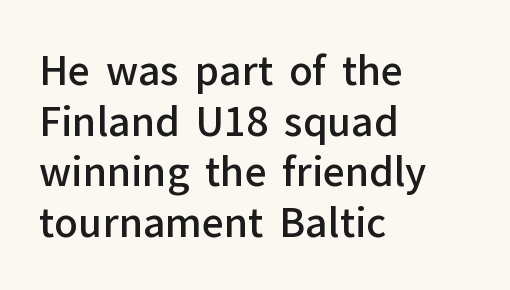
{"serif": "no", "italic": "no", "bold": "semi", "weight": "semibold", "width": "normal", "stroke_contrast": "low", "x_height": "medium", "monospaced": "no", "underline": "no", "align": "left", "line_spacing": "normal", "line_spacing_ratio": 1.3, "letter_spacing": "normal", "letter_spacing_em": 0.0, "glyph_px": 39}
